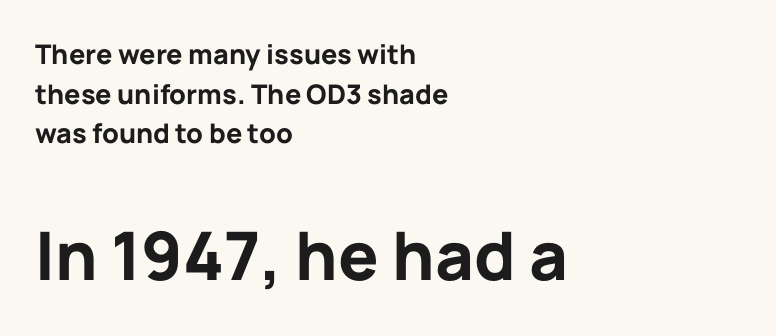
Each letter keeps its own natural width here, so spacing adapts to shape. The text block is weighted toward the left margin, trailing off unevenly rightward. Spacing between characters is what you'd get straight out of the box. Honestly, there is no underline to notice here at all. This layout puts the modest block above and the oversized block below. No italicization has been applied; the sample stays upright.
